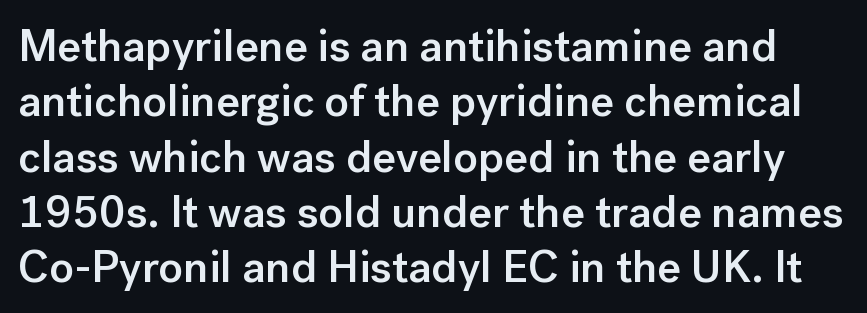
The image shows 45 px semibold sans-serif type, upright; set line spacing 1.23x, normal letter spacing, not underlined; low stroke contrast and a medium x-height.
